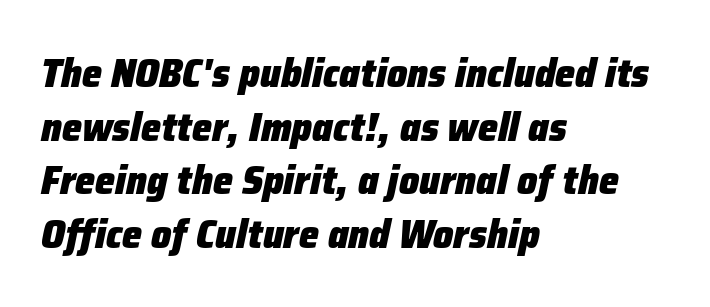
The image shows 40 px heavy type, italic (leaning right); set left-aligned, normal line spacing (1.34x), normal letter spacing, not underlined; low stroke contrast and a medium x-height.
